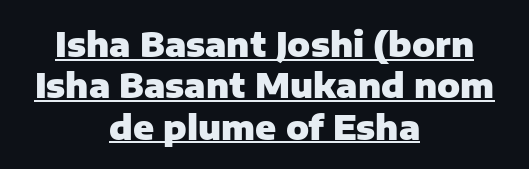
The image shows 34 px heavy sans-serif type, upright; set centered, line spacing 1.22x, normal letter spacing, underlined; low stroke contrast and a medium x-height.
